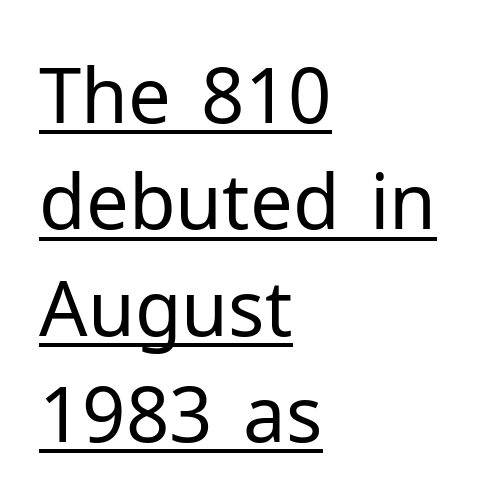
Q: Is the text bold? A: No.
Q: Is the text italic (slanted)? A: No, it is upright.
Q: Is the typeface a serif or a sans-serif typeface? A: Sans-serif.
Q: Is the text underlined? A: Yes.
Q: How is the paragraph aligned? A: Left-aligned.
Q: Is the spacing between letters normal or unusually wide? A: Normal.
Q: Is the spacing between lines tight, normal or loose? A: Normal.
Q: Width (condensed, normal, or wide)? A: Normal.
Q: Stroke contrast? A: Low.
Q: x-height? A: Medium.
Q: Monospaced? A: No.
